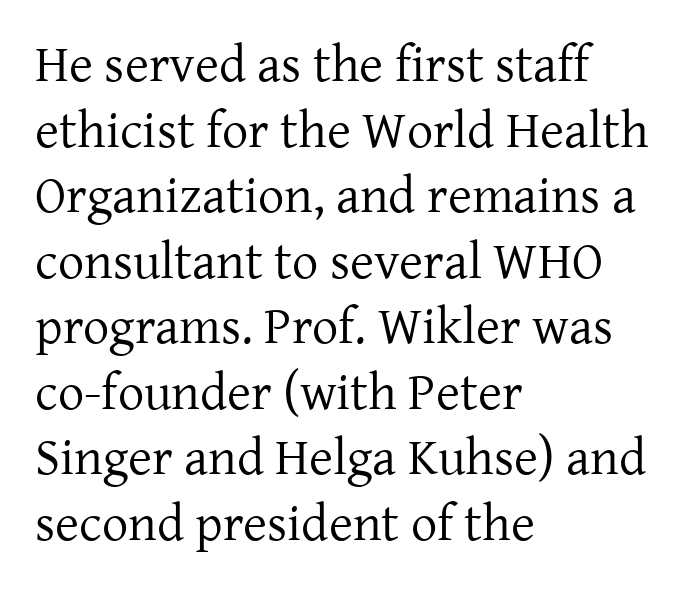
Q: Is the text bold? A: No.
Q: Is the text italic (slanted)? A: No, it is upright.
Q: Is the typeface a serif or a sans-serif typeface? A: Serif.
Q: Is the text underlined? A: No.
Q: How is the paragraph aligned? A: Left-aligned.
Q: Is the spacing between letters normal or unusually wide? A: Normal.
Q: Is the spacing between lines tight, normal or loose? A: Normal.
Q: Width (condensed, normal, or wide)? A: Normal.
Q: Stroke contrast? A: Low.
Q: x-height? A: Medium.
Q: Monospaced? A: No.
